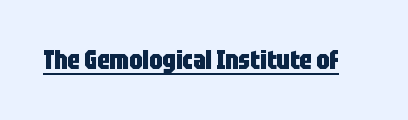
{"italic": "no", "bold": "yes", "underline": "yes", "letter_spacing": "normal", "letter_spacing_em": 0.0, "glyph_px": 26}
